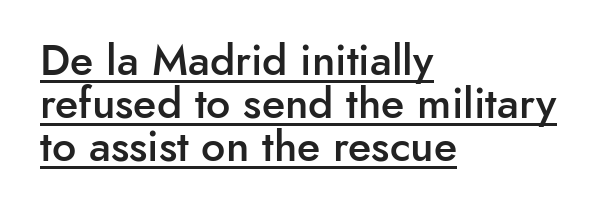
The image shows 43 px semibold sans-serif type, upright; set left-aligned, tight line spacing (1.0x), normal letter spacing, underlined; low stroke contrast and a small x-height.
